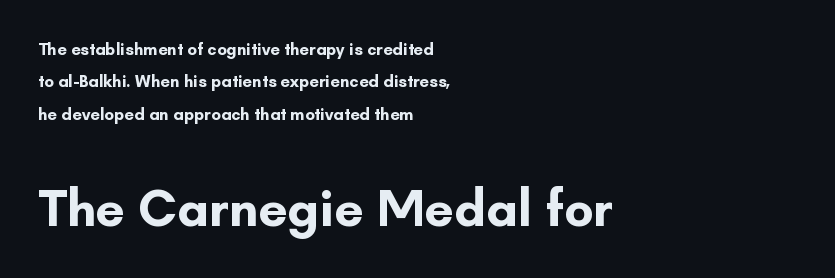
The image shows 52 px bold sans-serif type, upright; set left-aligned, loose line spacing (1.9x), normal letter spacing, not underlined; the second (bottom) block is 3.06x larger; low stroke contrast and a small x-height.
